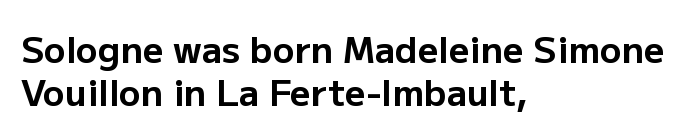
A sans-serif font was chosen for this passage. On the weight axis this lands at bold, roughly 700. Left-aligned paragraph, ragged on the right. Nope, not italic — everything's standing straight.
